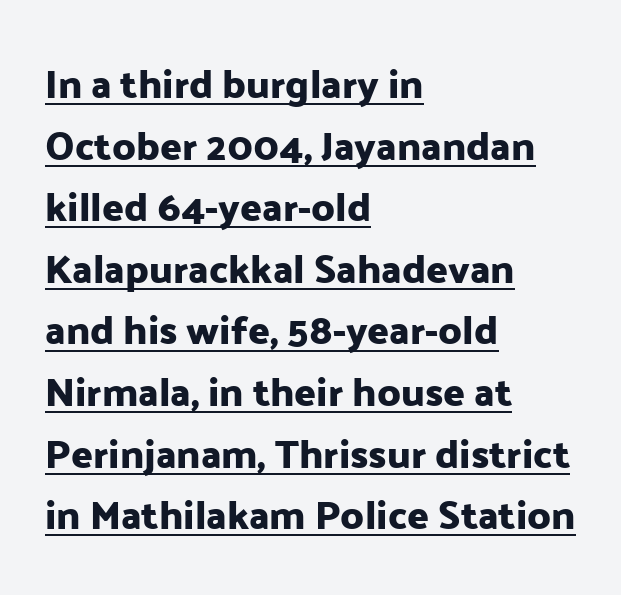
Q: Is the text italic (slanted)? A: No, it is upright.
Q: Is the typeface a serif or a sans-serif typeface? A: Sans-serif.
Q: Is the text underlined? A: Yes.
Q: How is the paragraph aligned? A: Left-aligned.
Q: Is the spacing between letters normal or unusually wide? A: Normal.
Q: Is the spacing between lines tight, normal or loose? A: Normal.
Q: Width (condensed, normal, or wide)? A: Normal.
Q: Stroke contrast? A: Low.
Q: x-height? A: Medium.
Q: Monospaced? A: No.
